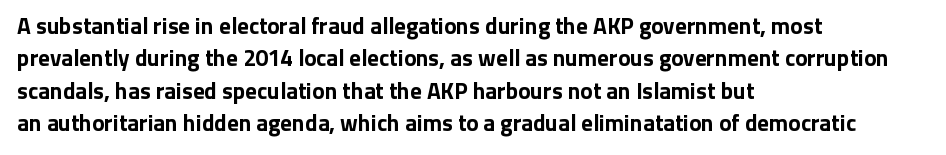
The space directly below the letters is spotless. A dark, heavy texture on the line: the type is bold. Every row of glyphs begins at an identical x-position on the left. Posture: vertical.
